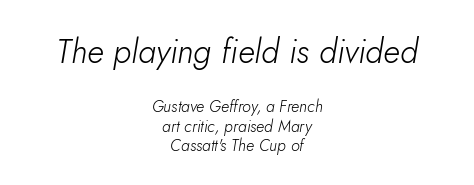
{"italic": "yes", "lean": "right", "slant_degrees": 5, "bold": "no", "weight": "light", "width": "normal", "stroke_contrast": "low", "x_height": "small", "monospaced": "no", "underline": "no", "align": "center", "line_spacing_ratio": 1.23, "letter_spacing": "normal", "letter_spacing_em": 0.0, "larger_block": "first", "size_ratio": 2.06, "glyph_px": 33}
